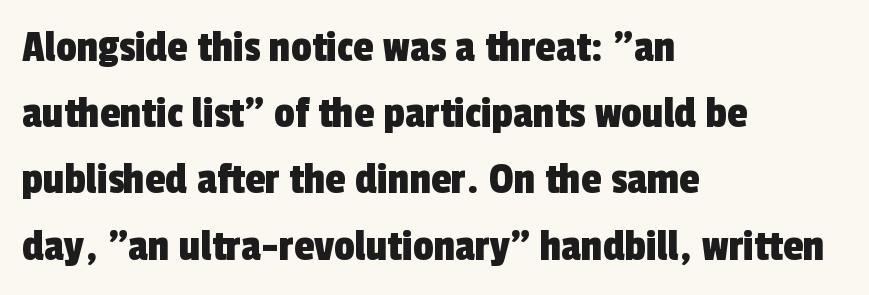
Do the characters align in a grid? No, the font is proportional. Clear beneath every line of the passage. One glance says typical: line gaps are just what's usual. What kind of face is this? One without serifs — a sans.
